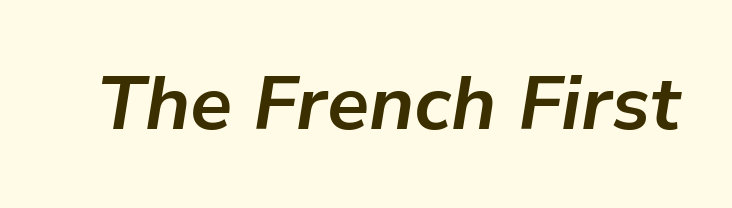
Is the type bold? Yes — the strokes are clearly thick and heavy. Tracking value appears to be zero — textbook default spacing. Lines of text with bare space underneath. The letters are slanted; this is an italic face.
